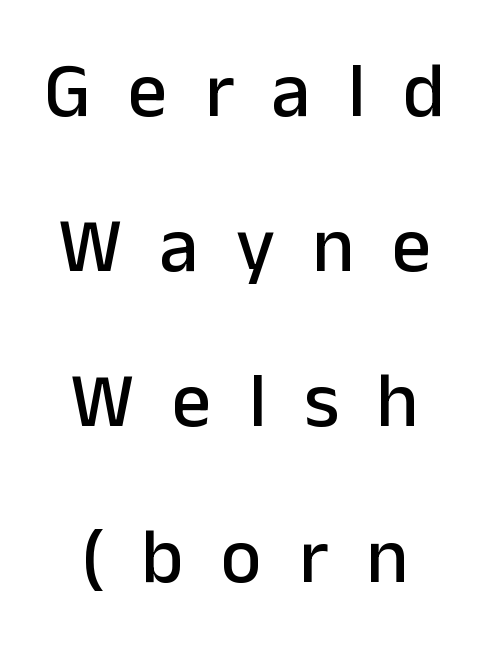
Vertical spacing — loose. Proportional: the letters do not fall into vertical columns. The glyphs are unaccompanied by any horizontal stroke below them. The glyphs in this specimen are sans serif. Every stem runs plumb, perpendicular to the baseline. A typesetter would call this heavily tracked-out type.
